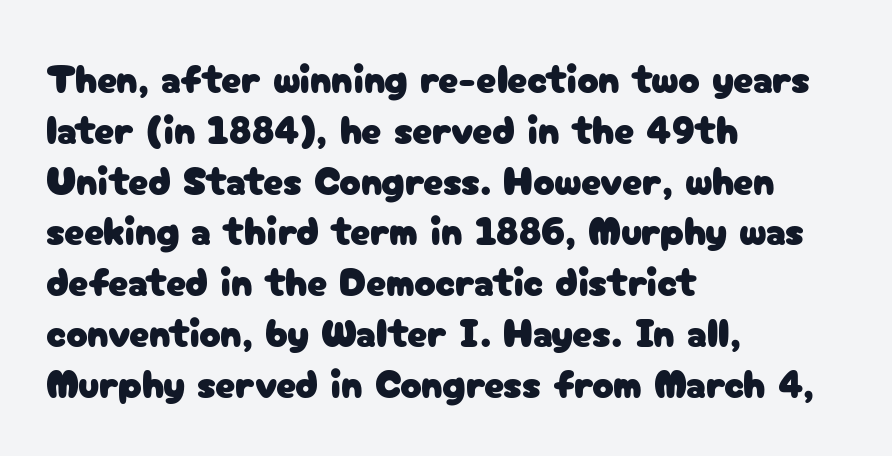
The text block is weighted toward the left margin, trailing off unevenly rightward. These lines were composed using upright roman letters. The line-height multiplier appears to be the usual default. How are the letters spaced? Ordinarily, with no added tracking.
